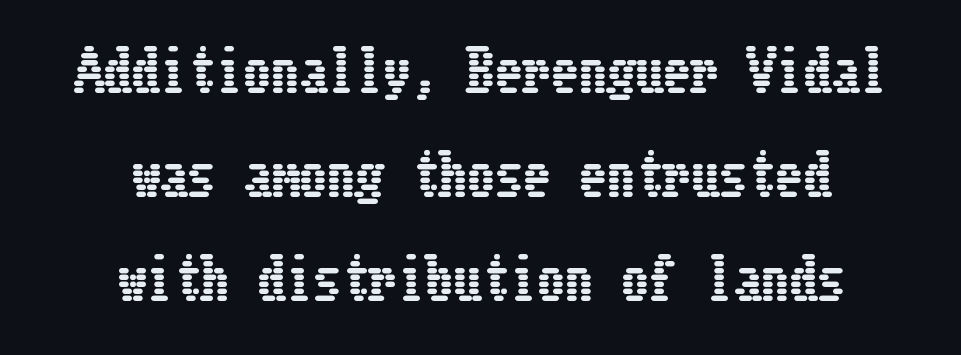
{"italic": "no", "width": "condensed", "stroke_contrast": "low", "x_height": "medium", "underline": "no", "align": "center", "line_spacing_ratio": 1.86, "letter_spacing": "normal", "letter_spacing_em": 0.0, "glyph_px": 56}
